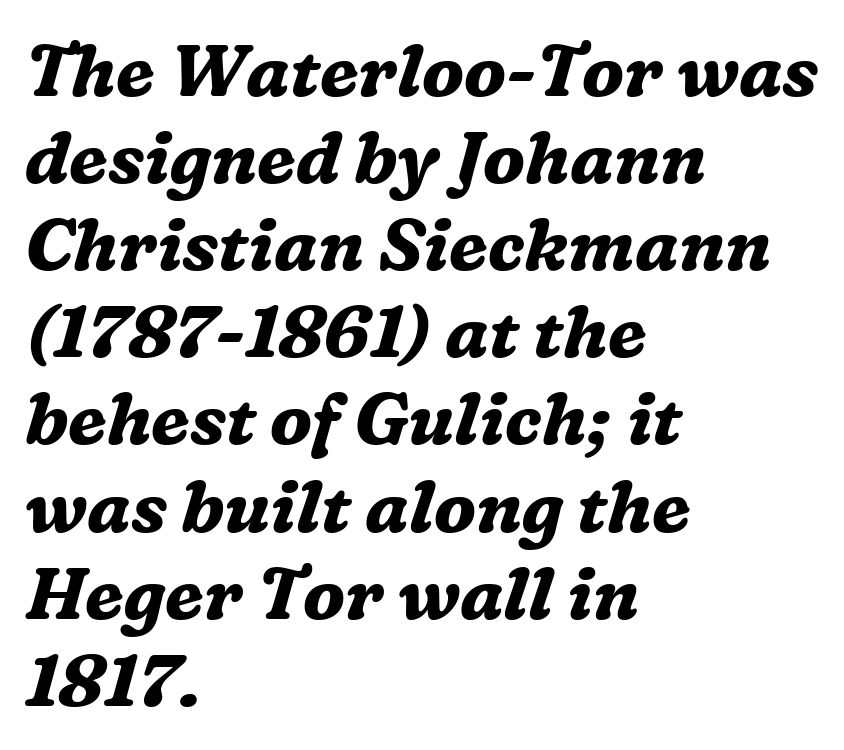
Q: Is the text bold? A: Yes.
Q: Is the text italic (slanted)? A: Yes, it leans right by about 16 degrees.
Q: Is the typeface a serif or a sans-serif typeface? A: Serif.
Q: Is the text underlined? A: No.
Q: How is the paragraph aligned? A: Left-aligned.
Q: Is the spacing between letters normal or unusually wide? A: Normal.
Q: Width (condensed, normal, or wide)? A: Normal.
Q: Stroke contrast? A: Medium.
Q: x-height? A: Medium.
Q: Monospaced? A: No.
